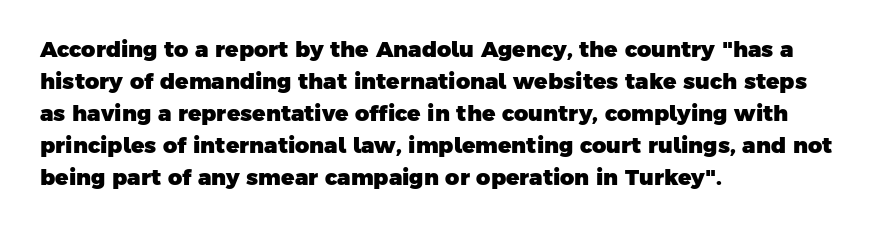
The image shows 22 px bold type; set left-aligned, normal line spacing (1.45x), normal letter spacing, not underlined.
